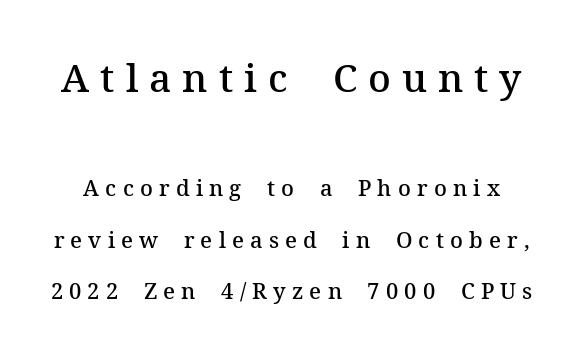
Typographically, this falls in the serif category. Do the characters align in a grid? No, the font is proportional. The tracking reads as deliberately expanded to a designer's eye. Style check: upright.
